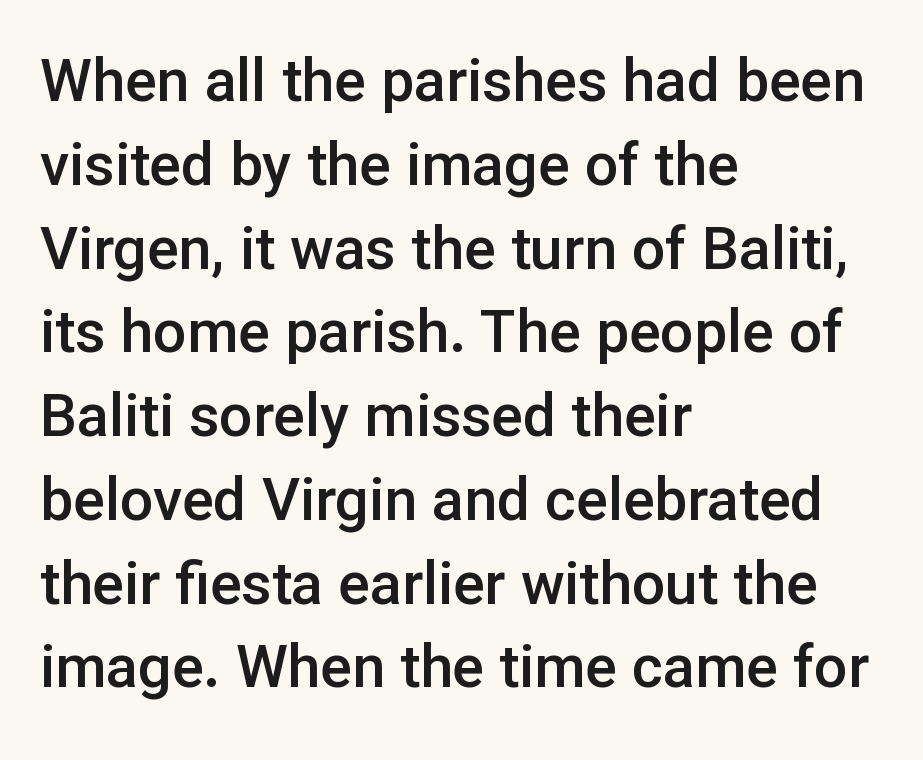
{"serif": "no", "italic": "no", "bold": "semi", "weight": "semibold", "width": "normal", "stroke_contrast": "low", "x_height": "medium", "monospaced": "no", "underline": "no", "align": "left", "line_spacing": "normal", "line_spacing_ratio": 1.42, "letter_spacing": "normal", "letter_spacing_em": 0.0, "glyph_px": 59}
